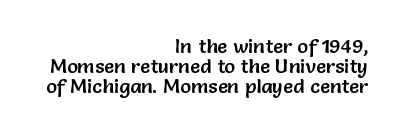
{"italic": "no", "underline": "no", "align": "right", "line_spacing": "tight", "line_spacing_ratio": 1.01, "letter_spacing": "normal", "letter_spacing_em": 0.0, "glyph_px": 20}
